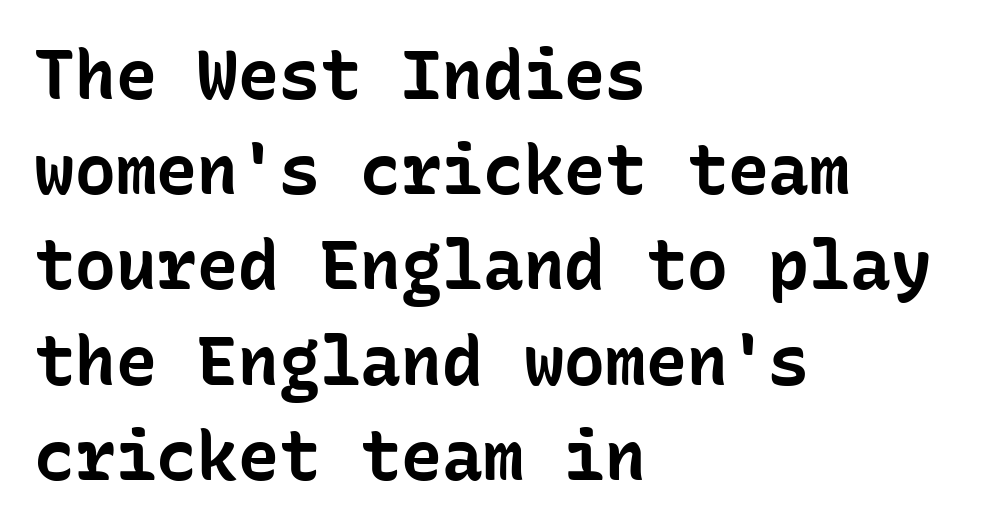
The image shows 68 px bold sans-serif type, upright, monospaced; set left-aligned, normal line spacing (1.4x), normal letter spacing, not underlined; low stroke contrast and a medium x-height.
